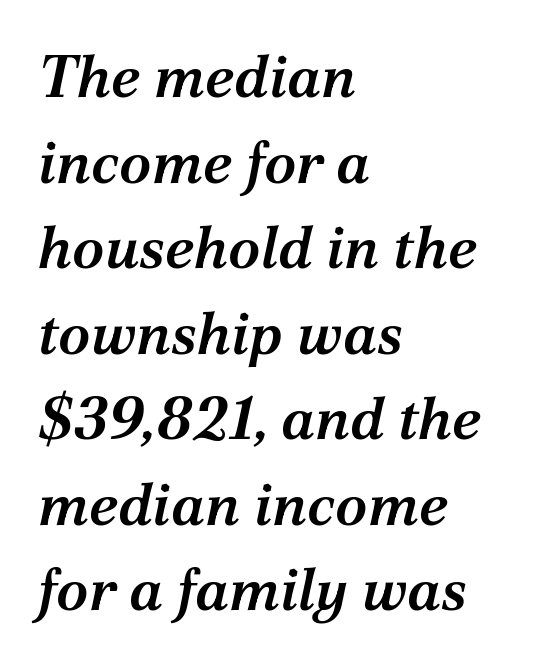
The face used here is rendered with its standard letterfit. Compared with a centered layout, this one pins lines to the left instead. Slant detected: the letters are inclined. Glance below the letters and you will spot only blank space. Quick note: interline space is typical. The text was rendered using a seriffed face with decorative stroke endings.
